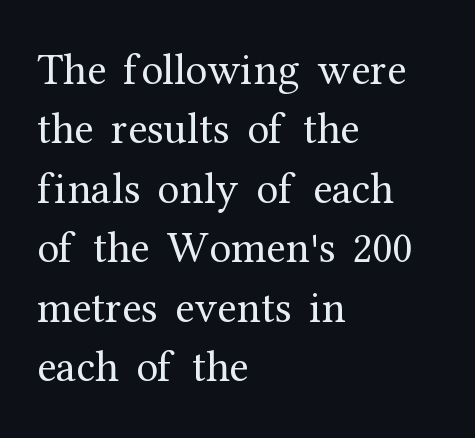
Q: Is the text bold? A: No.
Q: Is the text italic (slanted)? A: No, it is upright.
Q: Is the typeface a serif or a sans-serif typeface? A: Serif.
Q: Is the text underlined? A: No.
Q: How is the paragraph aligned? A: Left-aligned.
Q: Is the spacing between letters normal or unusually wide? A: Normal.
Q: Is the spacing between lines tight, normal or loose? A: Normal.
Q: Width (condensed, normal, or wide)? A: Normal.
Q: Stroke contrast? A: Medium.
Q: x-height? A: Medium.
Q: Monospaced? A: No.
